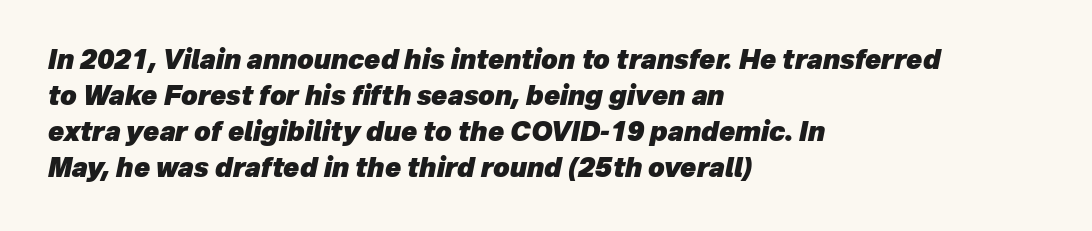
The image shows 26 px bold type, italic (leaning right); set left-aligned, normal line spacing (1.38x), normal letter spacing, not underlined.
